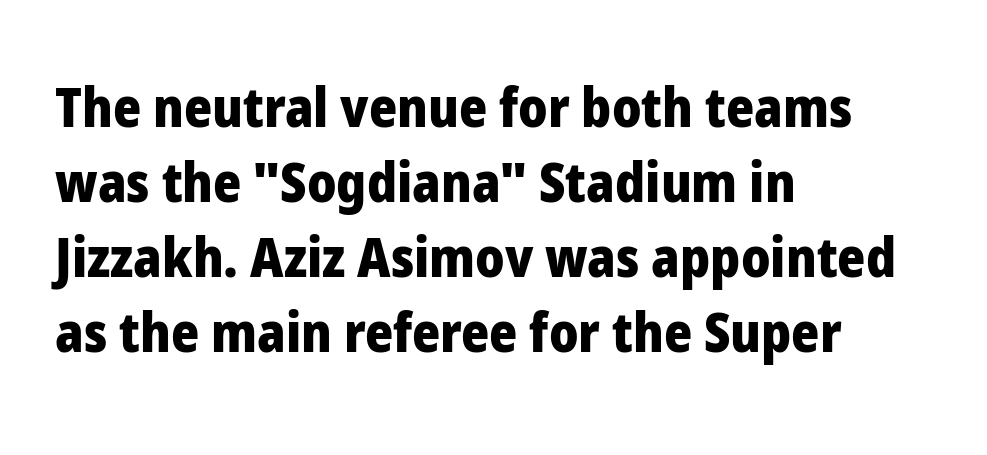
The image shows 54 px heavy sans-serif type, upright; set left-aligned, normal line spacing (1.39x), normal letter spacing, not underlined; low stroke contrast and a medium x-height.
